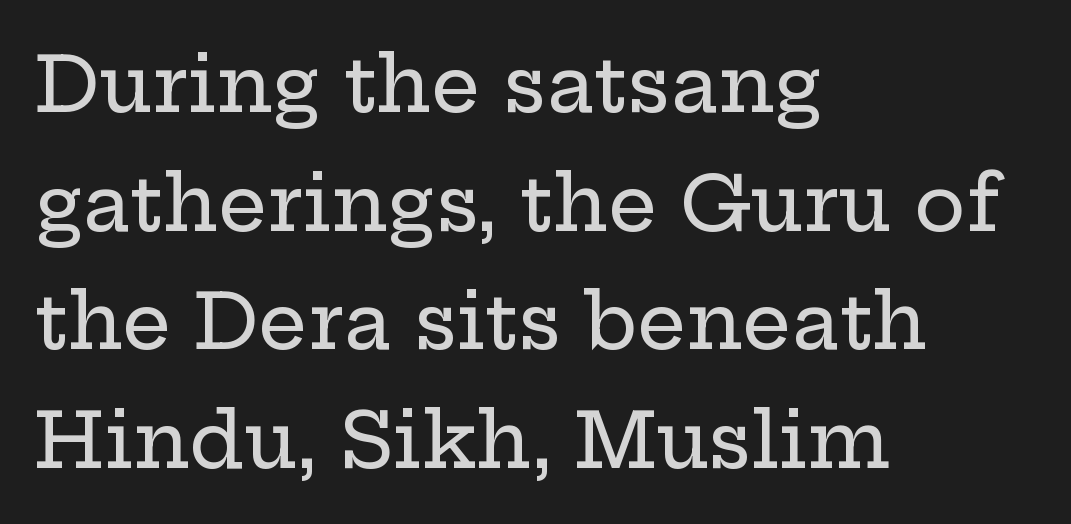
The image shows 77 px wide serif type, upright; set left-aligned, normal line spacing (1.54x), normal letter spacing, not underlined; low stroke contrast and a medium x-height.
